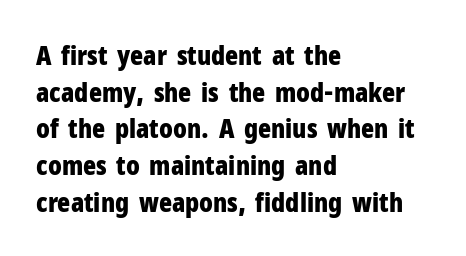
The image shows 27 px bold type, upright; set left-aligned, normal line spacing (1.36x), normal letter spacing, not underlined.
